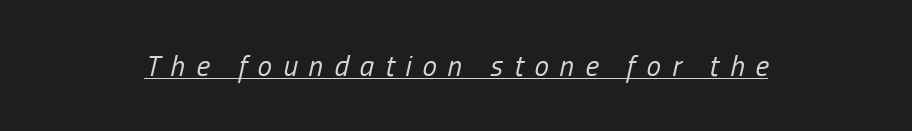
{"italic": "yes", "lean": "right", "slant_degrees": 13, "bold": "no", "weight": "regular", "width": "condensed", "stroke_contrast": "low", "x_height": "medium", "monospaced": "no", "underline": "yes", "letter_spacing": "wide", "letter_spacing_em": 0.38, "glyph_px": 29}
